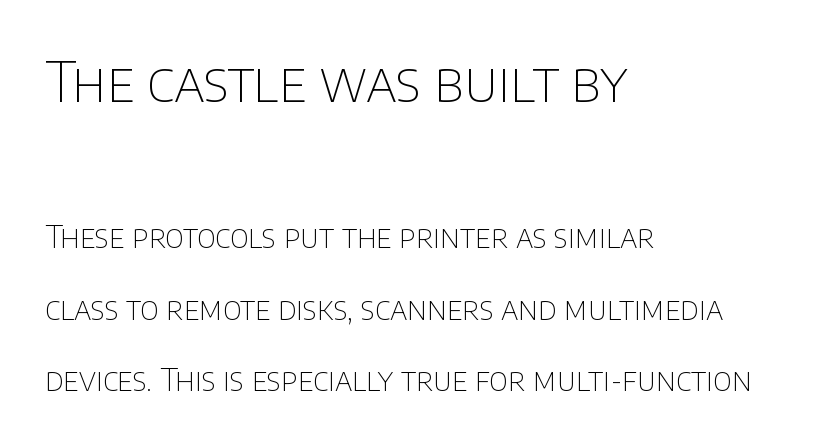
{"serif": "no", "italic": "no", "bold": "no", "weight": "thin", "width": "normal", "stroke_contrast": "low", "x_height": "large", "monospaced": "no", "underline": "no", "align": "left", "line_spacing": "loose", "line_spacing_ratio": 2.31, "letter_spacing": "normal", "letter_spacing_em": 0.0, "larger_block": "first", "size_ratio": 1.77, "glyph_px": 55}
